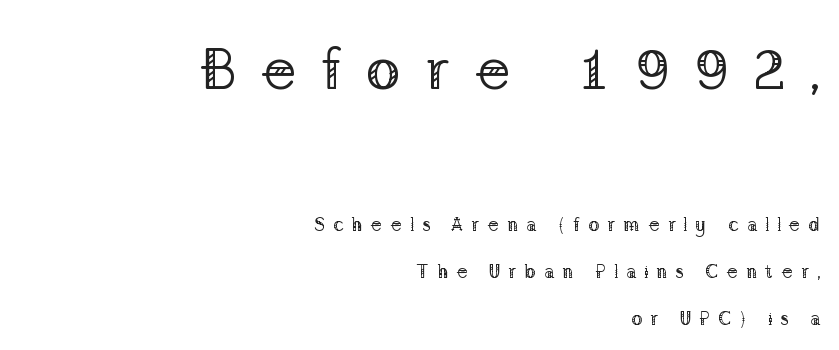
Q: Is the text bold? A: No.
Q: Is the text italic (slanted)? A: No, it is upright.
Q: Is the typeface a serif or a sans-serif typeface? A: Serif.
Q: Is the text underlined? A: No.
Q: How is the paragraph aligned? A: Right-aligned.
Q: Is the spacing between letters normal or unusually wide? A: Unusually wide.
Q: Is the spacing between lines tight, normal or loose? A: Loose.
Q: Which block of text is set in a larger size, the first (top) or the second (bottom)? A: The first (top) one.
Q: Width (condensed, normal, or wide)? A: Normal.
Q: Stroke contrast? A: Low.
Q: x-height? A: Medium.
Q: Monospaced? A: No.
